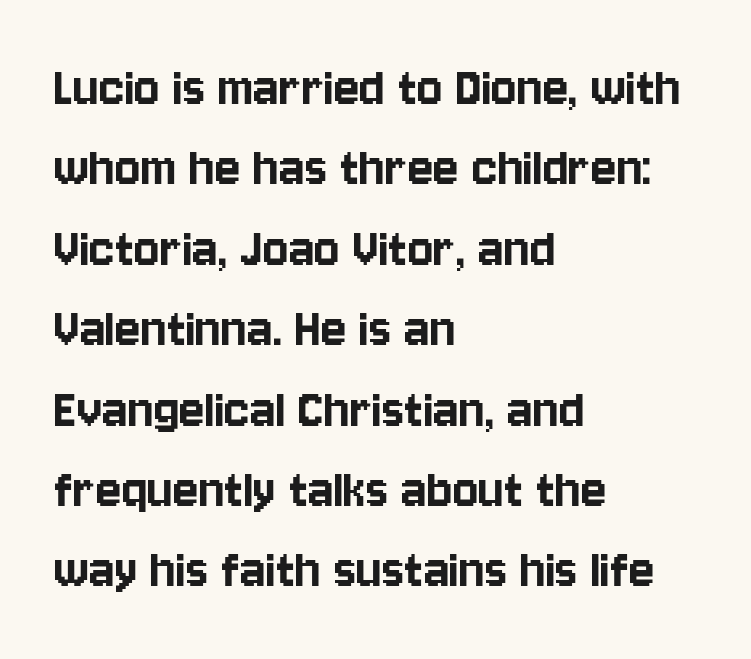
Letters rest on an invisible, unmarked baseline. The designer went with a sans here, leaving each stem footless. The typesetter chose a ragged-right arrangement here. How would I describe the line gaps? Plain and ordinary. Unlike italic type, these characters show no tilt at all.
